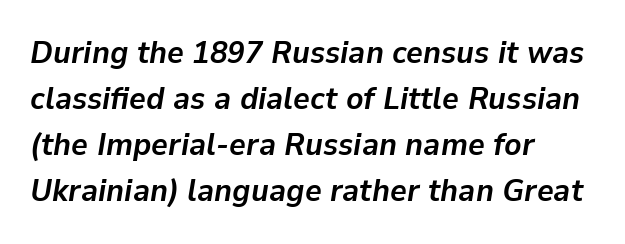
Q: Is the text bold? A: Yes.
Q: Is the text italic (slanted)? A: Yes, it leans right by about 9 degrees.
Q: Is the text underlined? A: No.
Q: How is the paragraph aligned? A: Left-aligned.
Q: Is the spacing between letters normal or unusually wide? A: Normal.
Q: Is the spacing between lines tight, normal or loose? A: Normal.
Q: Width (condensed, normal, or wide)? A: Normal.
Q: Stroke contrast? A: Low.
Q: x-height? A: Medium.
Q: Monospaced? A: No.
